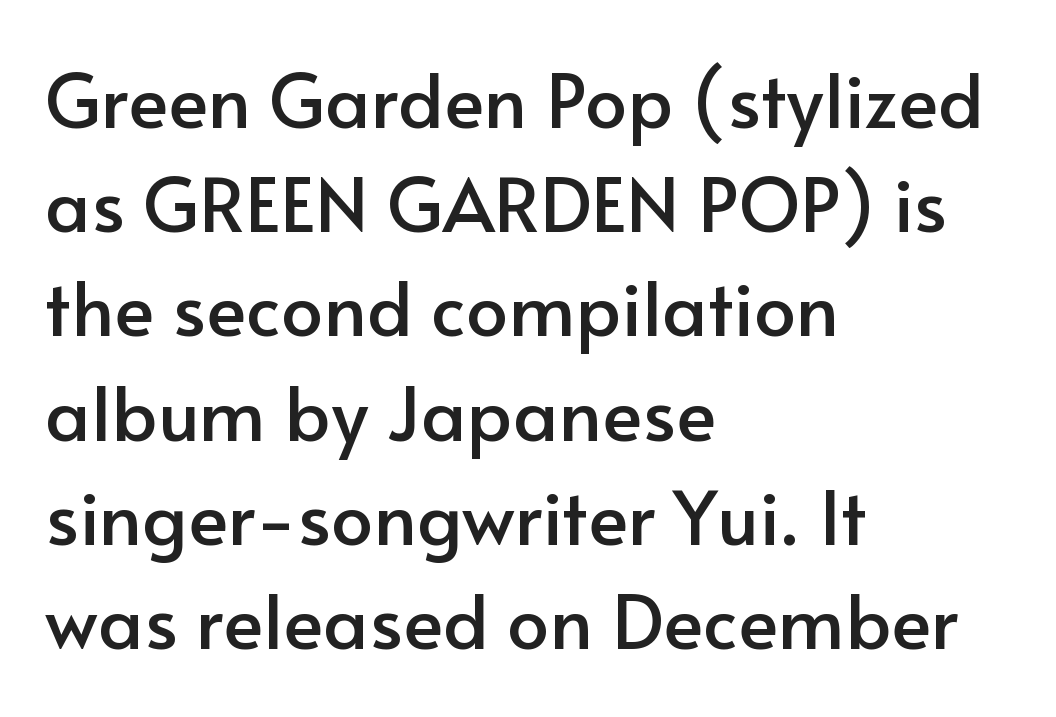
Q: Is the text italic (slanted)? A: No, it is upright.
Q: Is the typeface a serif or a sans-serif typeface? A: Sans-serif.
Q: Is the text underlined? A: No.
Q: How is the paragraph aligned? A: Left-aligned.
Q: Is the spacing between letters normal or unusually wide? A: Normal.
Q: Is the spacing between lines tight, normal or loose? A: Normal.
Q: Width (condensed, normal, or wide)? A: Normal.
Q: Stroke contrast? A: Low.
Q: x-height? A: Small.
Q: Monospaced? A: No.
